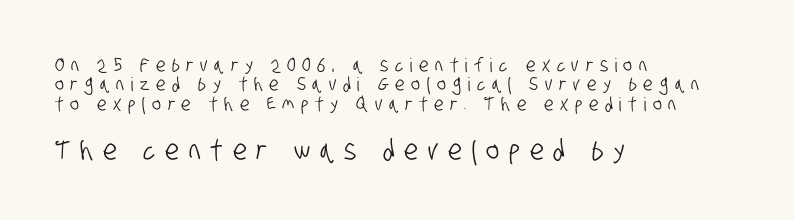
These lines are composed in type without serifs. The rendering uses a small line-height, squeezing the rows. Compared with typical body copy, the letter spacing here is much looser. Underlining? Definitely not there. The passage shown begins with its smaller block and ends with its larger one. Spacing verdict: proportional, widths tailored to each character.
